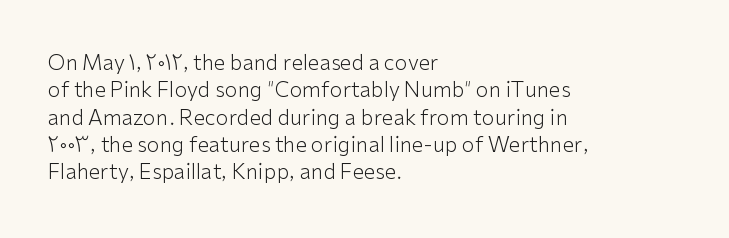
Reading down the block, your eye returns to a fixed left position each line. The weight tops out at a normal text grade. Interline gaps are of average width in this sample. The letters sit at their default tracking, neither squeezed nor spread.
